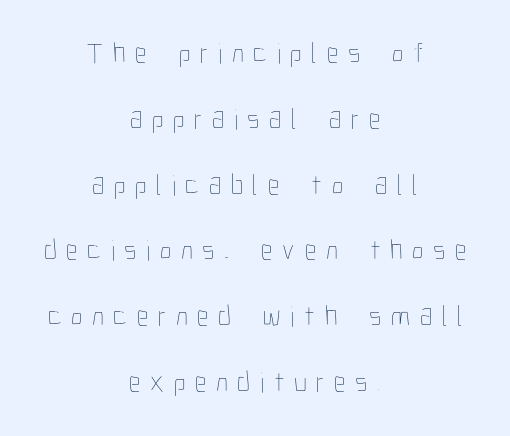
Q: Is the text bold? A: No.
Q: Is the text italic (slanted)? A: No, it is upright.
Q: Is the text underlined? A: No.
Q: How is the paragraph aligned? A: Centered.
Q: Is the spacing between letters normal or unusually wide? A: Unusually wide.
Q: Is the spacing between lines tight, normal or loose? A: Loose.
Q: Width (condensed, normal, or wide)? A: Condensed.
Q: Stroke contrast? A: Low.
Q: x-height? A: Medium.
Q: Monospaced? A: No.
